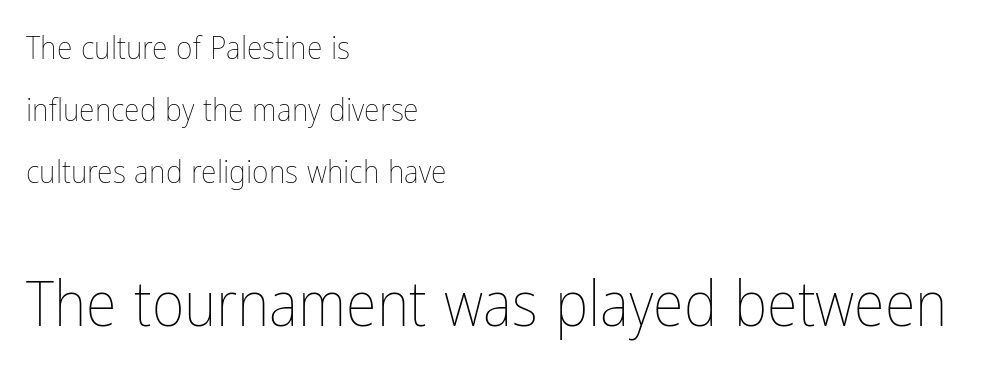
Q: Is the text bold? A: No.
Q: Is the text italic (slanted)? A: No, it is upright.
Q: Is the text underlined? A: No.
Q: How is the paragraph aligned? A: Left-aligned.
Q: Is the spacing between letters normal or unusually wide? A: Normal.
Q: Is the spacing between lines tight, normal or loose? A: Loose.
Q: Which block of text is set in a larger size, the first (top) or the second (bottom)? A: The second (bottom) one.
Q: Width (condensed, normal, or wide)? A: Condensed.
Q: Stroke contrast? A: Low.
Q: x-height? A: Medium.
Q: Monospaced? A: No.
